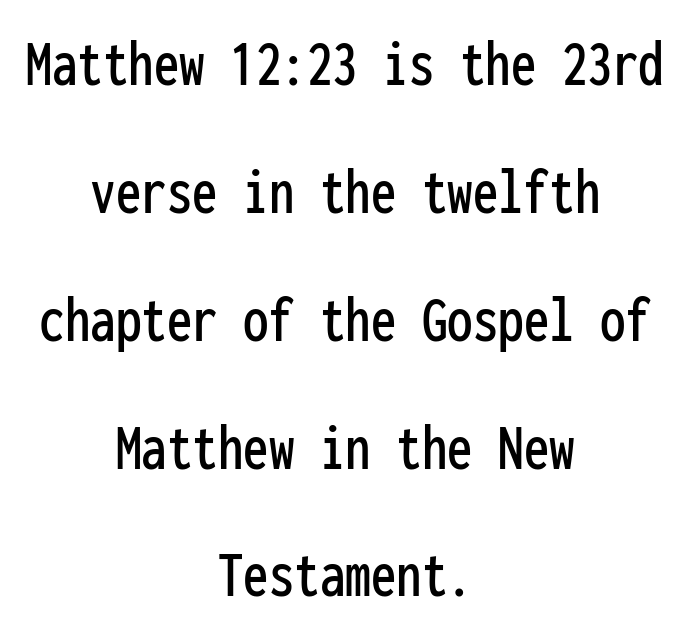
{"serif": "no", "italic": "no", "width": "condensed", "stroke_contrast": "low", "x_height": "medium", "monospaced": "yes", "underline": "no", "align": "center", "line_spacing_ratio": 1.88, "letter_spacing": "normal", "letter_spacing_em": 0.0, "glyph_px": 68}
